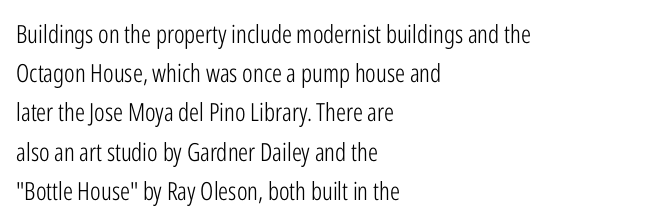
Q: Is the text bold? A: No.
Q: Is the text italic (slanted)? A: No, it is upright.
Q: Is the text underlined? A: No.
Q: How is the paragraph aligned? A: Left-aligned.
Q: Is the spacing between letters normal or unusually wide? A: Normal.
Q: Is the spacing between lines tight, normal or loose? A: Normal.
